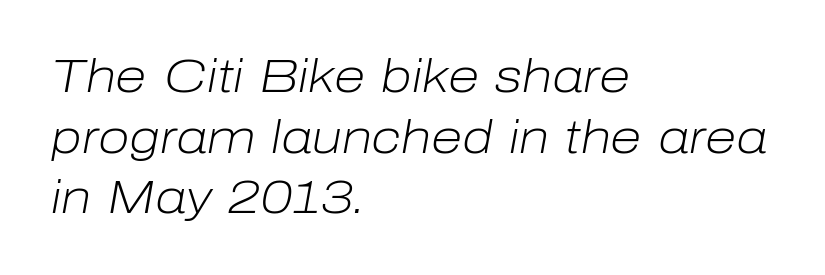
Check the space under the baseline: it is left empty. The weight tops out at a normal text grade. Slanted lettering throughout. The lines sit at an ordinary, default distance from one another. Looks like regular typesetting: each glyph gets only the width it needs. The rendering keeps characters at their native spacing.
